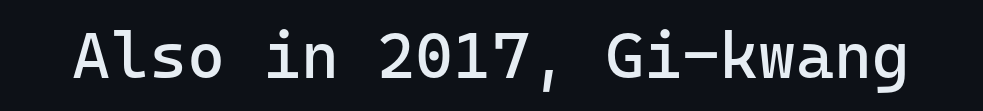
{"serif": "no", "italic": "no", "bold": "no", "weight": "regular", "width": "normal", "stroke_contrast": "low", "x_height": "medium", "monospaced": "yes", "underline": "no", "letter_spacing": "normal", "letter_spacing_em": 0.0, "glyph_px": 65}
